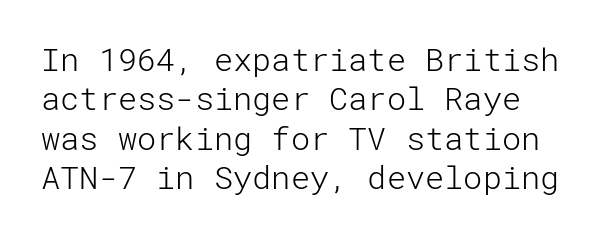
Q: Is the text bold? A: No.
Q: Is the text italic (slanted)? A: No, it is upright.
Q: Is the typeface a serif or a sans-serif typeface? A: Sans-serif.
Q: Is the text underlined? A: No.
Q: Is the spacing between letters normal or unusually wide? A: Normal.
Q: Width (condensed, normal, or wide)? A: Normal.
Q: Stroke contrast? A: Low.
Q: x-height? A: Medium.
